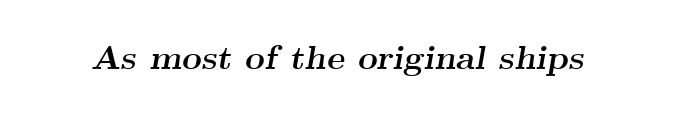
Q: Is the text bold? A: Yes.
Q: Is the text italic (slanted)? A: Yes, it leans right by about 9 degrees.
Q: Is the typeface a serif or a sans-serif typeface? A: Serif.
Q: Is the text underlined? A: No.
Q: Is the spacing between letters normal or unusually wide? A: Normal.
Q: Width (condensed, normal, or wide)? A: Wide.
Q: Stroke contrast? A: Medium.
Q: x-height? A: Small.
Q: Monospaced? A: No.
